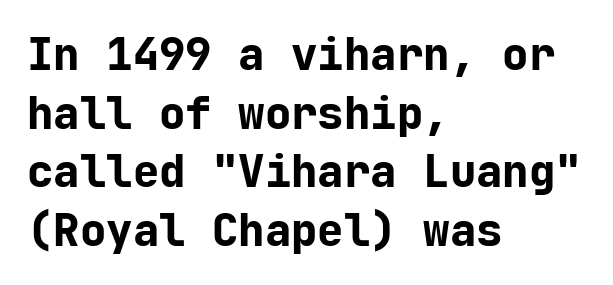
The compositor pushed each line to the left boundary. Every stem runs plumb, perpendicular to the baseline. Check under the words: just untouched page. Plenty of ink on the page — the face is bold. Each word holds together tightly as a unit, with standard inter-letter gaps. How would I describe the line gaps? Plain and ordinary.
